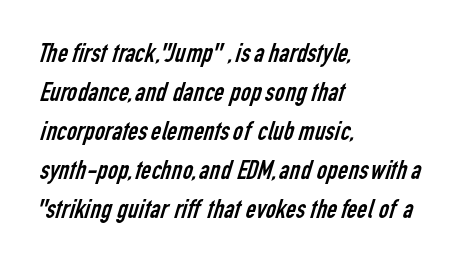
{"serif": "no", "bold": "no", "weight": "regular", "width": "condensed", "stroke_contrast": "low", "x_height": "medium", "monospaced": "no", "underline": "no", "align": "left", "line_spacing": "normal", "line_spacing_ratio": 1.39, "letter_spacing": "normal", "letter_spacing_em": 0.0, "glyph_px": 28}
